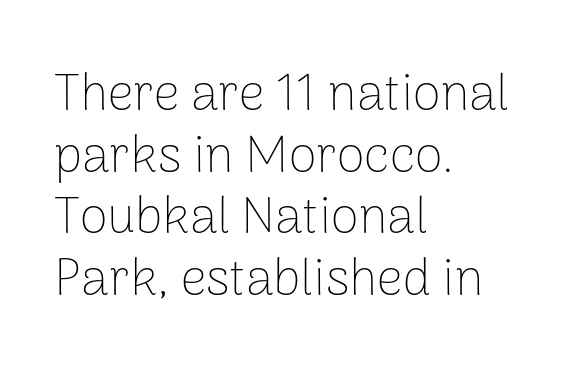
{"serif": "no", "italic": "no", "bold": "no", "weight": "thin", "width": "normal", "stroke_contrast": "low", "x_height": "medium", "monospaced": "no", "underline": "no", "align": "left", "line_spacing_ratio": 1.21, "letter_spacing": "normal", "letter_spacing_em": 0.0, "glyph_px": 51}
